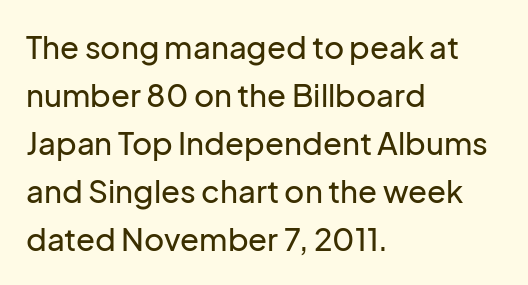
Posture: vertical. Check where the strokes stop: nothing finishes them off — pure sans. A typesetter would call this proportional, since set widths differ per character. The letterforms sit shoulder to shoulder at normal distance. In terms of leading, this rendering sits right in the middle. Underlining? Definitely not there.
